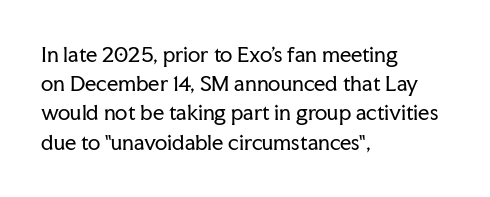
{"italic": "no", "bold": "no", "underline": "no", "align": "left", "line_spacing": "normal", "line_spacing_ratio": 1.46, "letter_spacing": "normal", "letter_spacing_em": 0.0, "glyph_px": 20}
